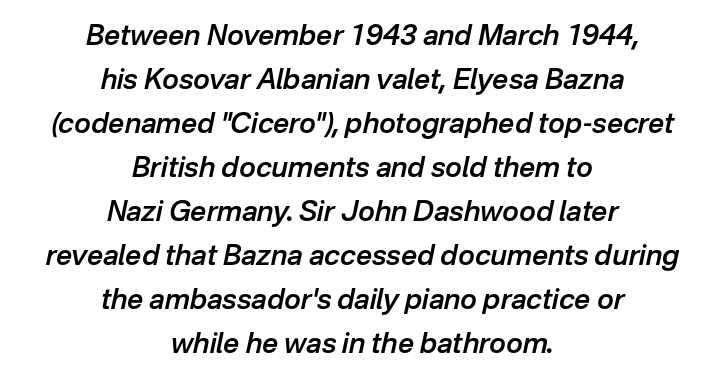
The image shows 28 px semibold type, italic (leaning right); set centered, normal line spacing (1.57x), normal letter spacing, not underlined; low stroke contrast and a medium x-height.
